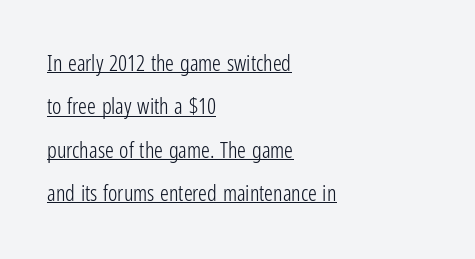
The cut favours lightness, reaching ordinary text weight at its darkest. The letters stand straight up with perfectly vertical stems. This sample trades compactness for vertical openness between lines. These lines are set flush left with a ragged right edge. Each word holds together tightly as a unit, with standard inter-letter gaps.
